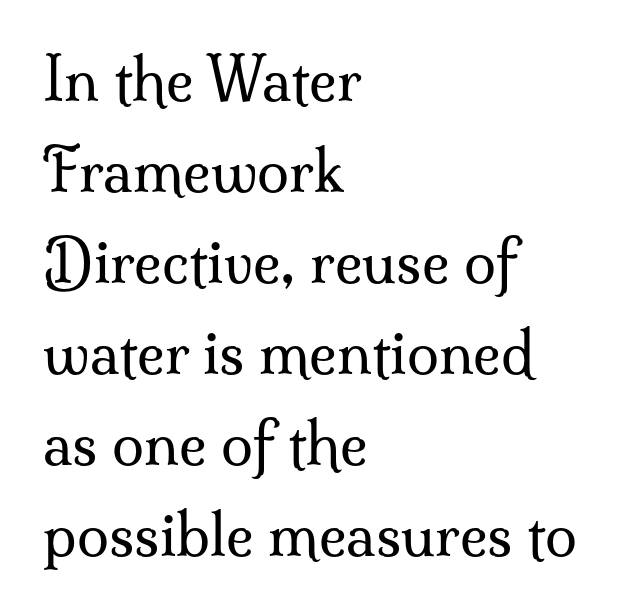
Q: Is the text bold? A: No.
Q: Is the text italic (slanted)? A: No, it is upright.
Q: Is the typeface a serif or a sans-serif typeface? A: Serif.
Q: Is the text underlined? A: No.
Q: How is the paragraph aligned? A: Left-aligned.
Q: Is the spacing between letters normal or unusually wide? A: Normal.
Q: Is the spacing between lines tight, normal or loose? A: Normal.
Q: Width (condensed, normal, or wide)? A: Normal.
Q: Stroke contrast? A: Medium.
Q: x-height? A: Small.
Q: Monospaced? A: No.
